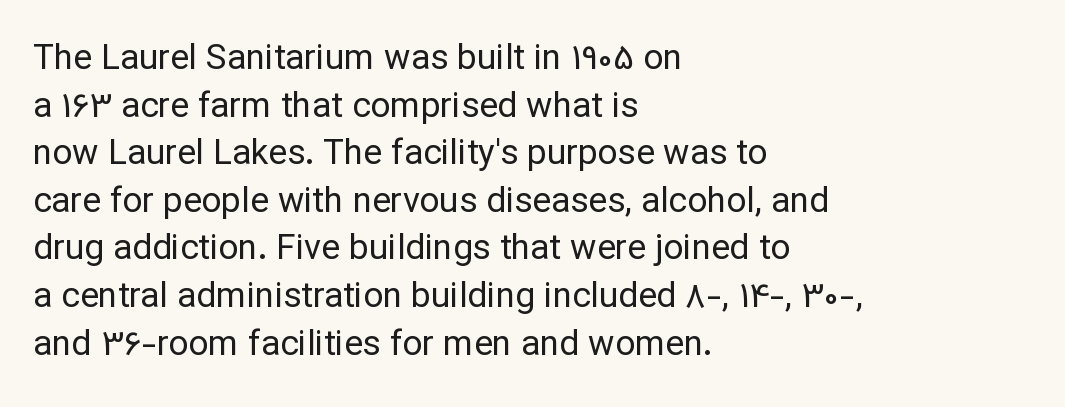
Q: Is the text bold? A: No.
Q: Is the text italic (slanted)? A: No, it is upright.
Q: Is the typeface a serif or a sans-serif typeface? A: Sans-serif.
Q: Is the text underlined? A: No.
Q: How is the paragraph aligned? A: Left-aligned.
Q: Is the spacing between letters normal or unusually wide? A: Normal.
Q: Is the spacing between lines tight, normal or loose? A: Normal.
Q: Width (condensed, normal, or wide)? A: Normal.
Q: Stroke contrast? A: Low.
Q: x-height? A: Medium.
Q: Monospaced? A: No.
